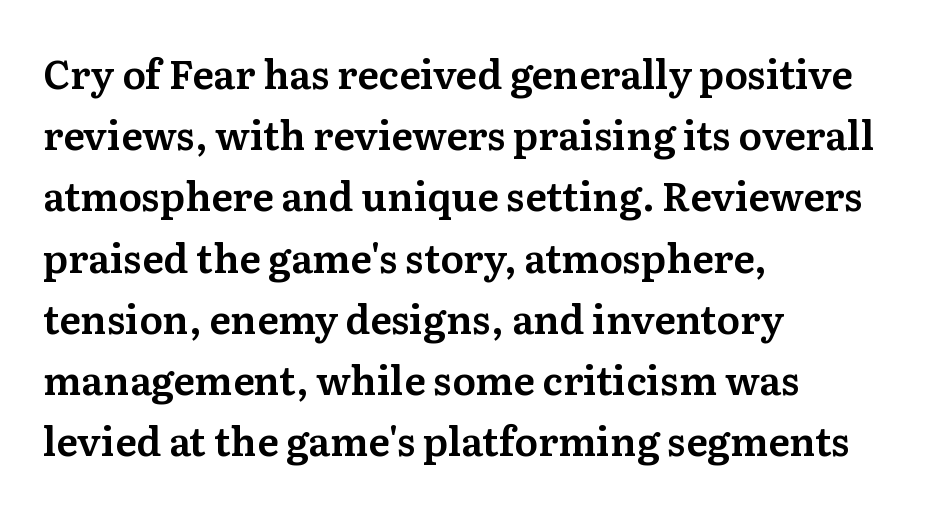
{"serif": "yes", "italic": "no", "width": "normal", "stroke_contrast": "medium", "x_height": "medium", "monospaced": "no", "underline": "no", "align": "left", "line_spacing": "normal", "line_spacing_ratio": 1.57, "letter_spacing": "normal", "letter_spacing_em": 0.0, "glyph_px": 39}
